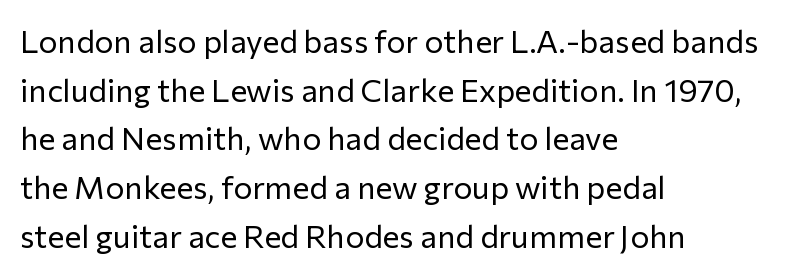
{"serif": "no", "italic": "no", "bold": "no", "weight": "regular", "width": "normal", "stroke_contrast": "low", "x_height": "medium", "monospaced": "no", "underline": "no", "align": "left", "line_spacing": "normal", "line_spacing_ratio": 1.52, "letter_spacing": "normal", "letter_spacing_em": 0.0, "glyph_px": 32}
